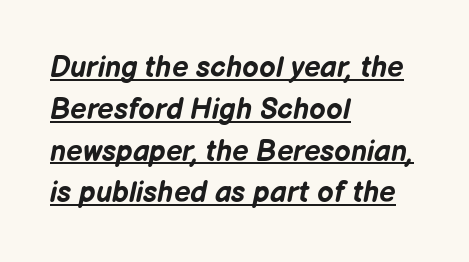
{"italic": "yes", "lean": "right", "slant_degrees": 12, "bold": "yes", "weight": "bold", "width": "normal", "stroke_contrast": "low", "x_height": "medium", "monospaced": "no", "underline": "yes", "align": "left", "line_spacing": "normal", "line_spacing_ratio": 1.44, "letter_spacing": "normal", "letter_spacing_em": 0.0, "glyph_px": 29}
